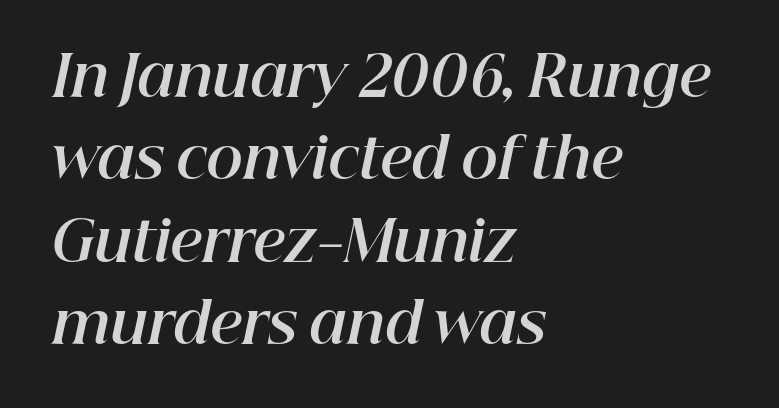
Heavy, bold letterforms. One glance says typical: line gaps are just what's usual. You could not count columns in this text — the font is proportionally spaced. Reading down the block, your eye returns to a fixed left position each line. The text carries the slant typical of an italic or oblique font. Unmarked baselines from the first word to the last.
